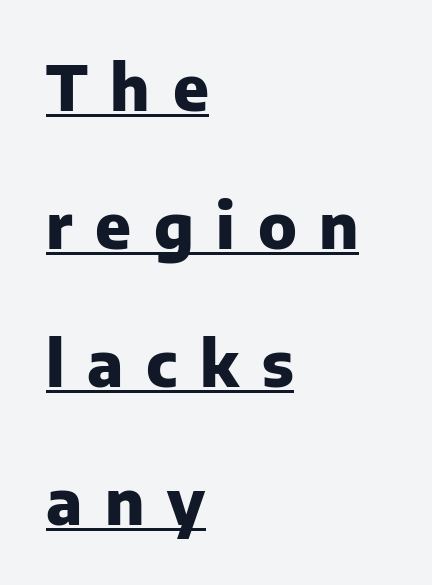
When letters stand straight like this, we call the style roman or upright. The specimen includes a rule beneath the text block's lines. These words are printed bold, with thick strokes throughout. Rows of type keep a wide berth in the vertical direction. Compared with a centered layout, this one pins lines to the left instead.
